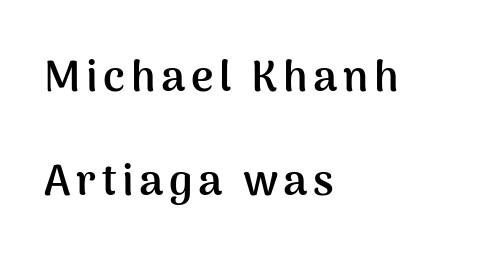
Q: Is the text bold? A: Yes.
Q: Is the text italic (slanted)? A: No, it is upright.
Q: Is the typeface a serif or a sans-serif typeface? A: Sans-serif.
Q: Is the text underlined? A: No.
Q: How is the paragraph aligned? A: Left-aligned.
Q: Is the spacing between lines tight, normal or loose? A: Loose.
Q: Width (condensed, normal, or wide)? A: Normal.
Q: Stroke contrast? A: Medium.
Q: x-height? A: Medium.
Q: Monospaced? A: No.
